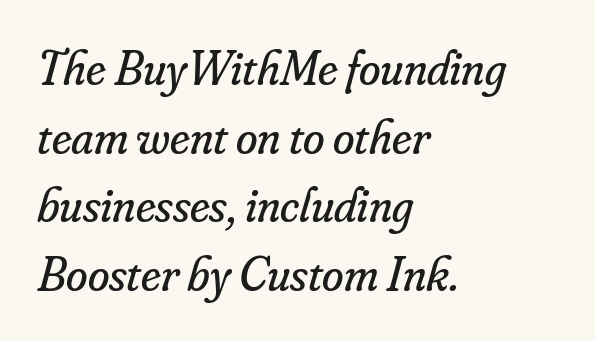
The image shows 49 px regular-weight serif type, italic (leaning right); set left-aligned, normal line spacing (1.4x), normal letter spacing, not underlined; low stroke contrast and a small x-height.
